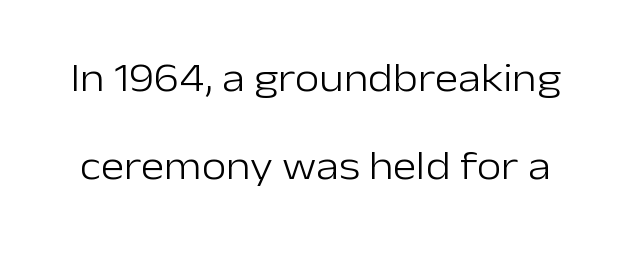
The image shows 40 px light sans-serif type, upright; set loose line spacing (2.21x), normal letter spacing, not underlined; low stroke contrast and a medium x-height.
